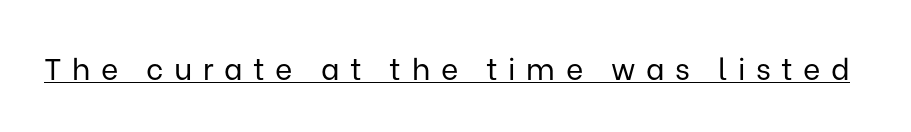
{"serif": "no", "italic": "no", "bold": "no", "weight": "regular", "width": "normal", "stroke_contrast": "low", "x_height": "medium", "monospaced": "no", "underline": "yes", "letter_spacing": "wide", "letter_spacing_em": 0.35, "glyph_px": 30}
